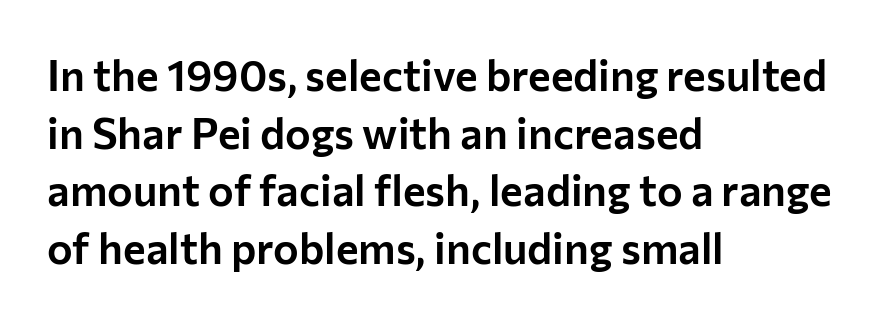
Compared with a centered layout, this one pins lines to the left instead. Examine the stroke ends and you'll find no serifs. Summary of vertical rhythm: regular, with standard interline spacing. Letters rest on an invisible, unmarked baseline. Italic: no, the glyphs are upright roman.
